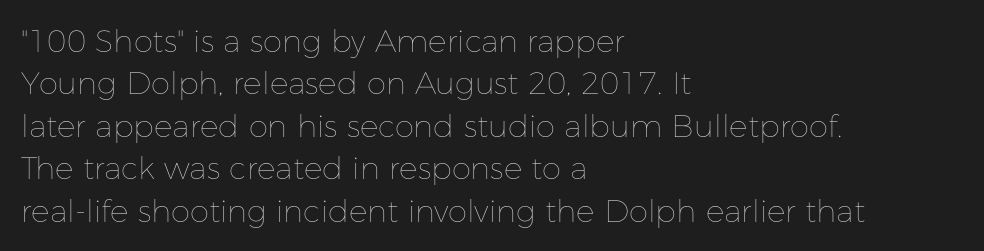
{"italic": "no", "bold": "no", "weight": "thin", "width": "normal", "stroke_contrast": "low", "x_height": "medium", "monospaced": "no", "underline": "no", "align": "left", "line_spacing": "normal", "line_spacing_ratio": 1.37, "letter_spacing": "normal", "letter_spacing_em": 0.0, "glyph_px": 31}
